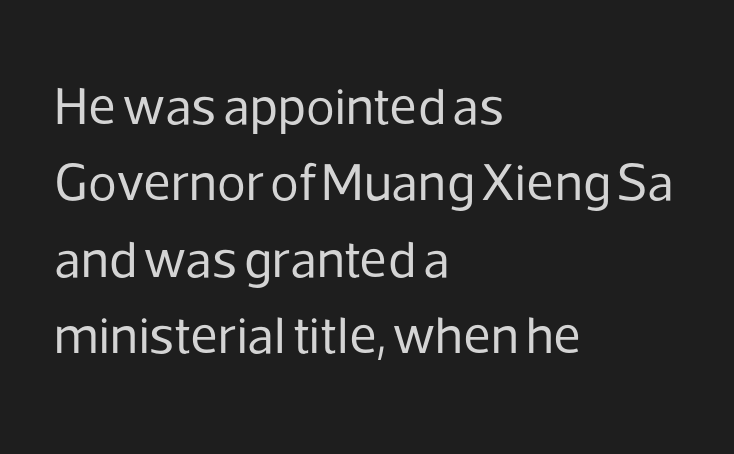
Q: Is the text bold? A: No.
Q: Is the text italic (slanted)? A: No, it is upright.
Q: Is the typeface a serif or a sans-serif typeface? A: Sans-serif.
Q: Is the text underlined? A: No.
Q: How is the paragraph aligned? A: Left-aligned.
Q: Is the spacing between letters normal or unusually wide? A: Normal.
Q: Is the spacing between lines tight, normal or loose? A: Normal.
Q: Width (condensed, normal, or wide)? A: Normal.
Q: Stroke contrast? A: Low.
Q: x-height? A: Medium.
Q: Monospaced? A: No.
